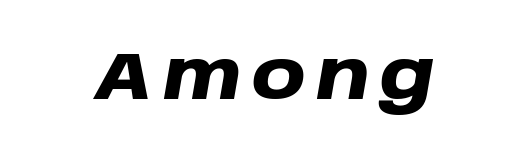
Would a proofreader flag this as italicized? Yes. Rule under the text: the space is simply empty. Typographic density is high because the face is bold. The face used here is proportionally spaced, like ordinary book or web type.
